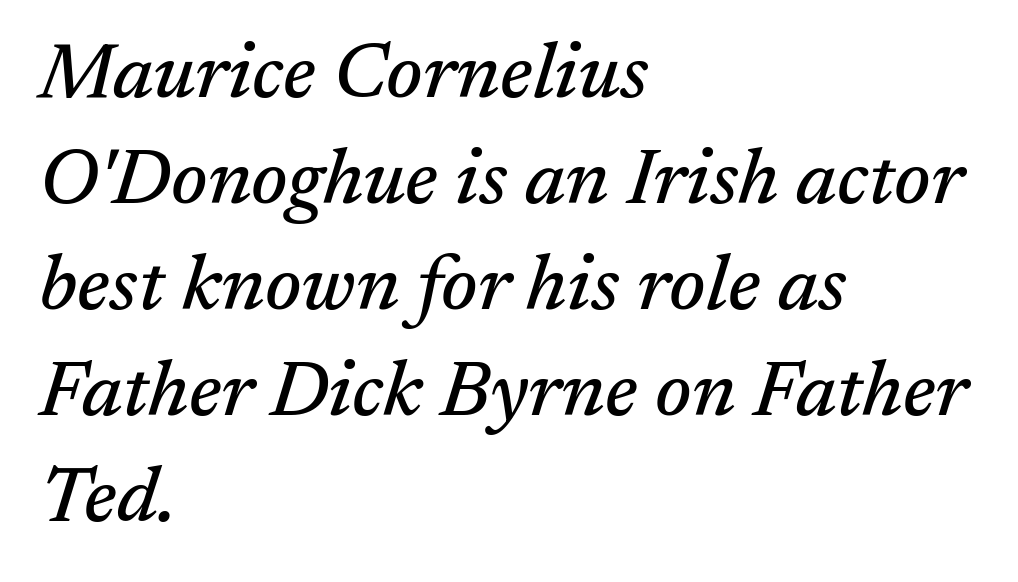
No word sits above an underline. The rendering anchors every line to the left-hand side. The font's italic variant was chosen for this text. Typographically, this falls in the serif category.
